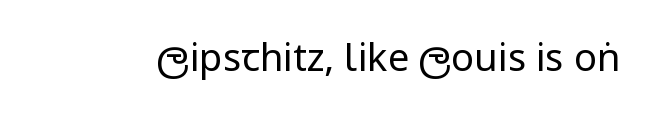
{"serif": "no", "italic": "no", "bold": "no", "weight": "regular", "width": "condensed", "stroke_contrast": "low", "underline": "no", "letter_spacing": "normal", "letter_spacing_em": 0.0, "glyph_px": 38}
